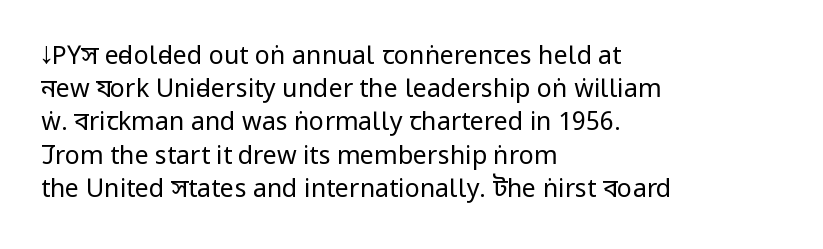
The image shows 25 px text type, upright; set left-aligned, normal line spacing (1.33x), normal letter spacing, not underlined.
